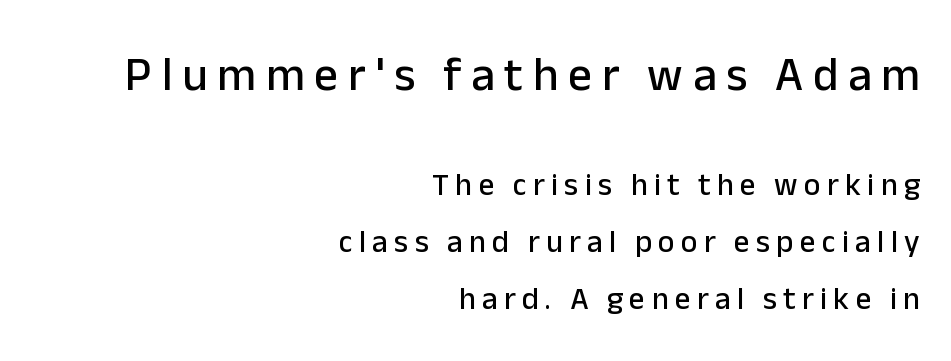
The image shows 47 px sans-serif type, upright; set right-aligned, line spacing 1.85x, unusually wide letter spacing (+0.21 em), not underlined; the first (top) block is 1.52x larger; low stroke contrast and a medium x-height.
